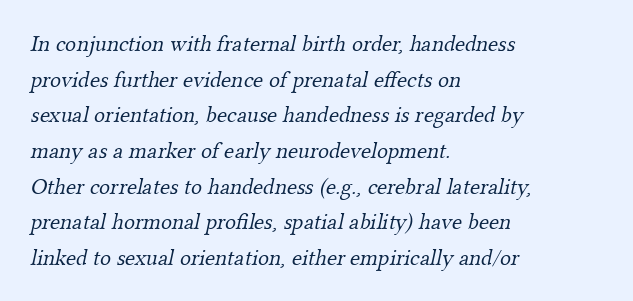
{"bold": "no", "underline": "no", "align": "left", "line_spacing": "normal", "line_spacing_ratio": 1.55, "letter_spacing": "normal", "letter_spacing_em": 0.0, "glyph_px": 23}
